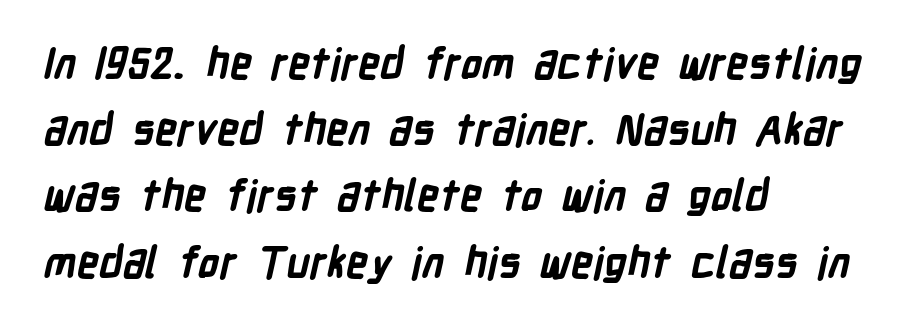
Q: Is the text bold? A: Yes.
Q: Is the typeface a serif or a sans-serif typeface? A: Sans-serif.
Q: Is the text underlined? A: No.
Q: How is the paragraph aligned? A: Left-aligned.
Q: Is the spacing between letters normal or unusually wide? A: Normal.
Q: Is the spacing between lines tight, normal or loose? A: Normal.
Q: Width (condensed, normal, or wide)? A: Condensed.
Q: Stroke contrast? A: Low.
Q: x-height? A: Medium.
Q: Monospaced? A: No.
